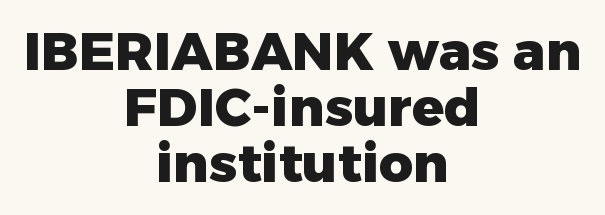
The image shows 53 px heavy sans-serif type, upright; set centered, tight line spacing (1.06x), normal letter spacing, not underlined; low stroke contrast and a medium x-height.
